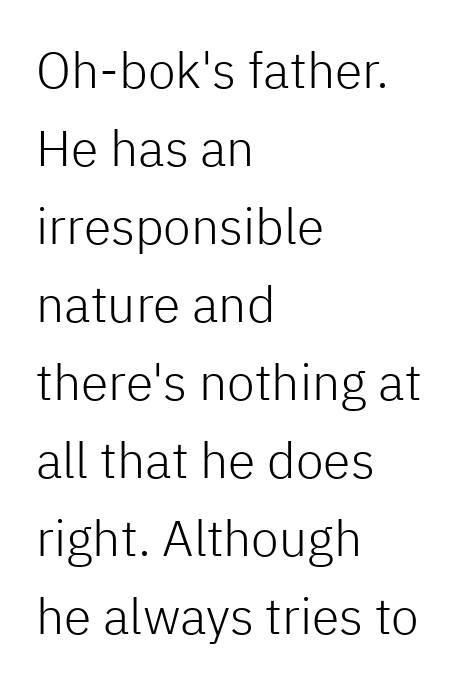
The image shows 50 px light sans-serif type, upright; set left-aligned, normal line spacing (1.56x), normal letter spacing, not underlined; low stroke contrast and a medium x-height.
